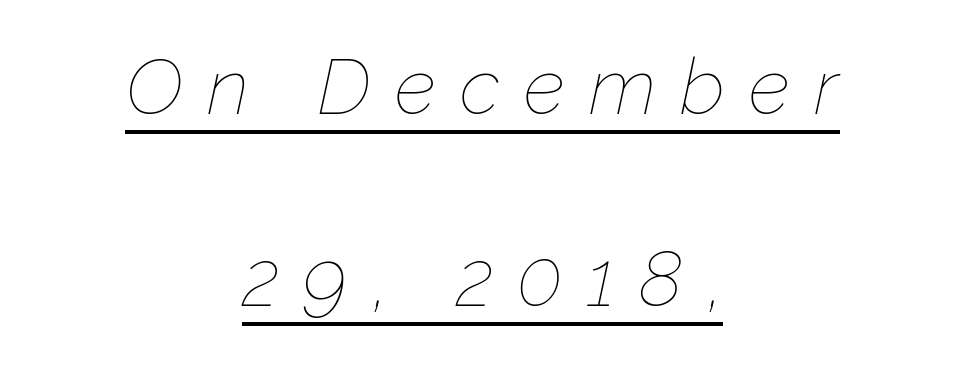
The paragraph shown floats in the horizontal middle. Is this a heavy cut? Hardly; it is regular or lighter. Emphasis is given by a line drawn under the lettering. A typesetter would call this proportional, since set widths differ per character. The face used here is rendered with a markedly widened letterfit. The letters are slanted; this is an italic face.
